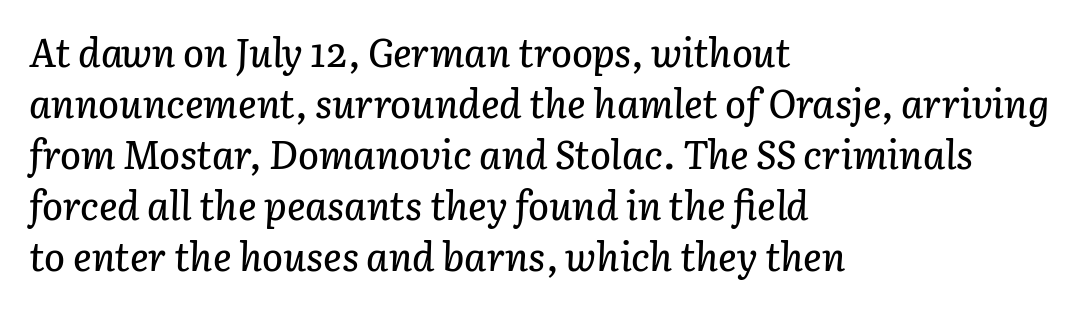
The rag falls on the right side of this text block. The text carries the slant typical of an italic or oblique font. Do the characters align in a grid? No, the font is proportional. This sample keeps an unexceptional amount of space between lines. Letters rest on an invisible, unmarked baseline. The horizontal fit of the characters is conventional and even.
